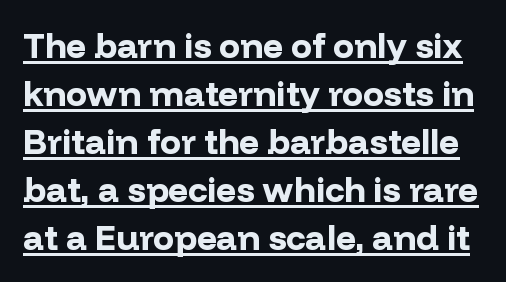
Q: Is the text bold? A: Yes.
Q: Is the text italic (slanted)? A: No, it is upright.
Q: Is the typeface a serif or a sans-serif typeface? A: Sans-serif.
Q: Is the text underlined? A: Yes.
Q: Is the spacing between letters normal or unusually wide? A: Normal.
Q: Is the spacing between lines tight, normal or loose? A: Normal.
Q: Width (condensed, normal, or wide)? A: Normal.
Q: Stroke contrast? A: Low.
Q: x-height? A: Medium.
Q: Monospaced? A: No.
